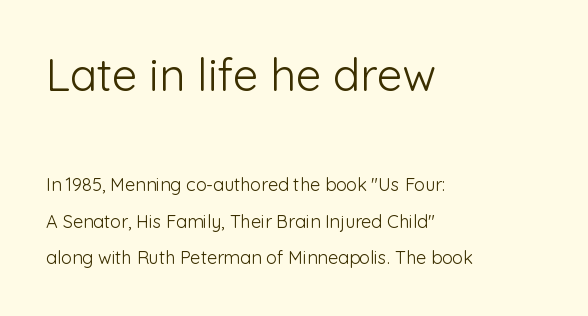
{"serif": "no", "italic": "no", "bold": "no", "weight": "light", "width": "normal", "stroke_contrast": "low", "x_height": "medium", "monospaced": "no", "underline": "no", "align": "left", "line_spacing": "loose", "line_spacing_ratio": 2.03, "letter_spacing": "normal", "letter_spacing_em": 0.0, "larger_block": "first", "size_ratio": 2.5, "glyph_px": 45}
